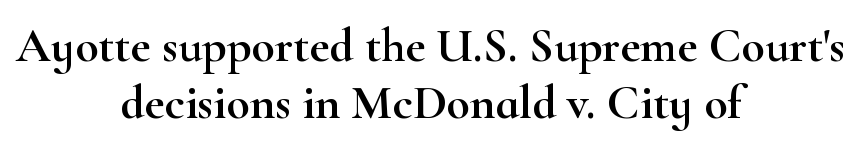
The image shows 48 px wide serif type, upright; set centered, line spacing 1.19x, normal letter spacing, not underlined; high stroke contrast and a small x-height.
